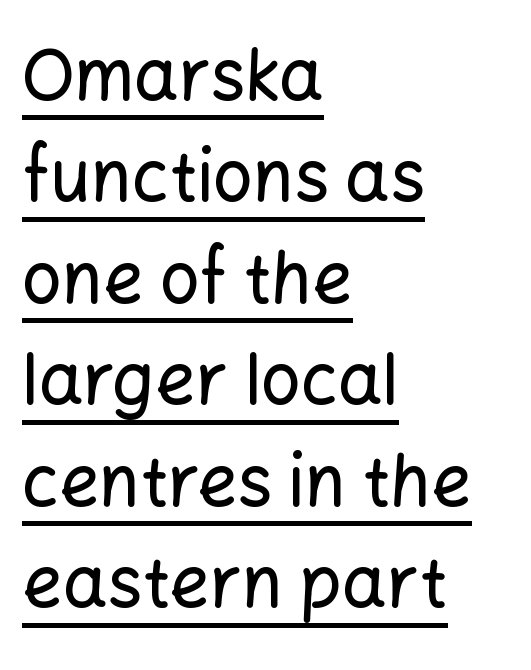
Q: Is the text italic (slanted)? A: No, it is upright.
Q: Is the typeface a serif or a sans-serif typeface? A: Sans-serif.
Q: Is the text underlined? A: Yes.
Q: How is the paragraph aligned? A: Left-aligned.
Q: Is the spacing between letters normal or unusually wide? A: Normal.
Q: Is the spacing between lines tight, normal or loose? A: Normal.
Q: Width (condensed, normal, or wide)? A: Normal.
Q: Stroke contrast? A: Low.
Q: x-height? A: Medium.
Q: Monospaced? A: No.
